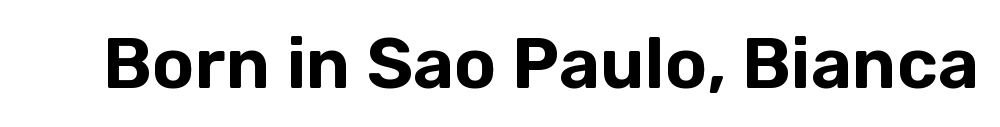
Notice how the stems are strictly vertical — no italics here. Proportional: the letters do not fall into vertical columns. The designer went with a sans here, leaving each stem footless. The tracking reads as untouched default to a designer's eye. Each row of text sits above clean, open space.
